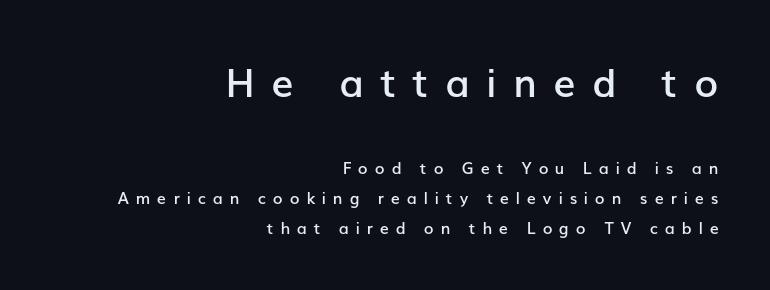
The foot of each line stays bare and open. In this sample the first text group is rendered at the bigger scale. Is the letter spacing exaggerated? Yes — the characters are pushed far apart. A student would call this right alignment; a typographer would say flush right, rag left. This sample has the flowing, uneven cadence of proportional lettering.
